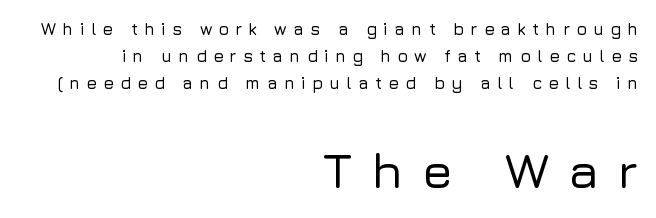
{"serif": "no", "italic": "no", "width": "normal", "stroke_contrast": "low", "x_height": "medium", "monospaced": "no", "underline": "no", "align": "right", "line_spacing": "normal", "line_spacing_ratio": 1.59, "letter_spacing": "wide", "letter_spacing_em": 0.37, "larger_block": "second", "size_ratio": 2.94, "glyph_px": 50}
